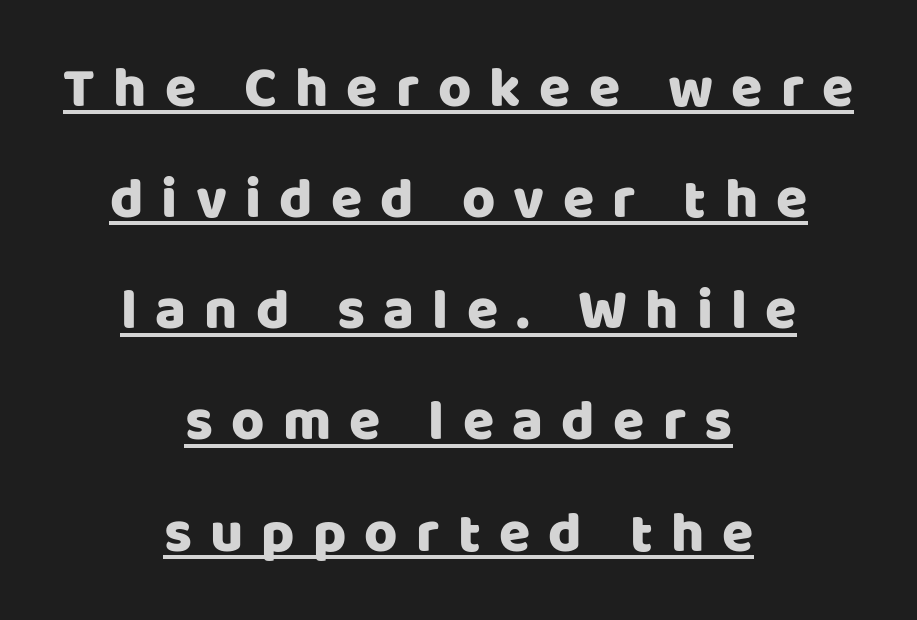
Here the designer chose a conventional face with non-uniform glyph widths. Unlike a traditional serif, this face leaves its strokes unadorned. Compared with typical body copy, the letter spacing here is much looser. Is the block centered? Yes — each line is placed symmetrically about the middle.
